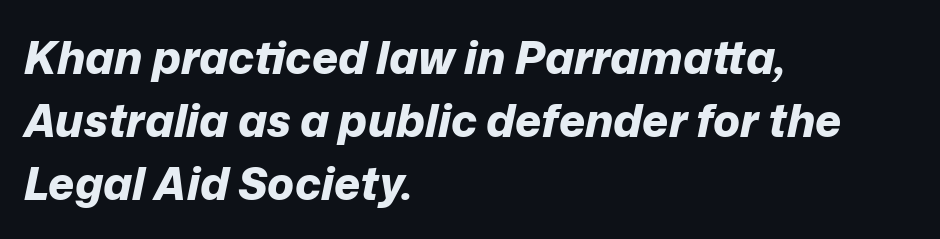
In terms of leading, this rendering sits right in the middle. This sample has the flowing, uneven cadence of proportional lettering. Left-aligned paragraph, ragged on the right. The baseline area is clear. Plenty of ink on the page — the face is bold. The letters sit at their default tracking, neither squeezed nor spread.
